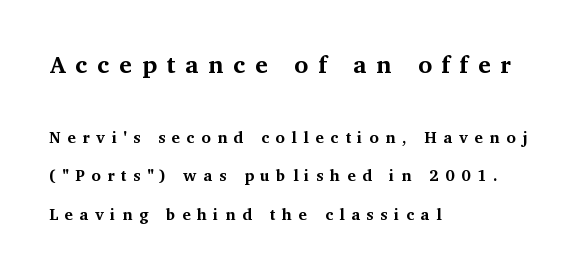
Lines of text with bare space underneath. Do the letters lean? They stand straight. These lines stack with their left ends in a neat column. Large over small — that's the arrangement of the two blocks here. The rendering uses a bold face; every stroke is thick and dark. Is the letter spacing exaggerated? Yes — the characters are pushed far apart.
